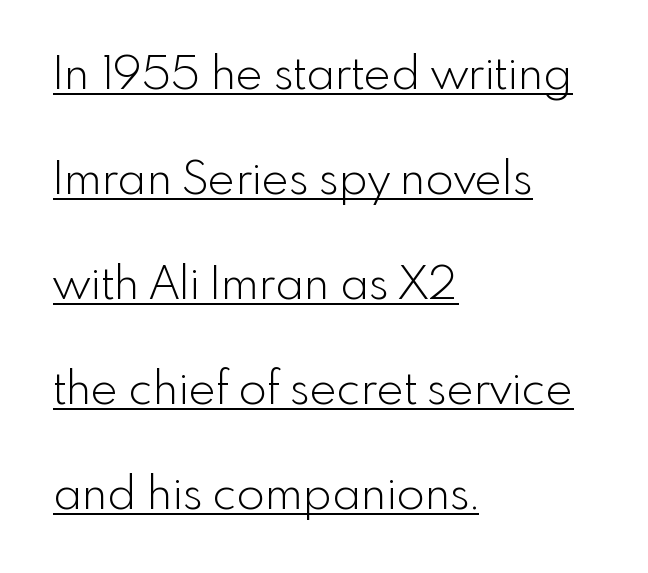
The letters look calm and open, with moderate or lighter stems. Is there much room between lines? Yes — plenty of vertical air separates them. Proportional: the letters do not fall into vertical columns. A typesetter would mark this as roman, not italic. The lettering is marked with a stroke running underneath it.
